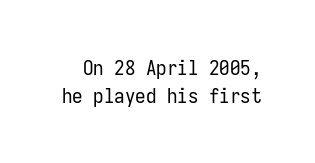
Tracking here is standard; glyphs follow each other at the usual distance. Reading down the column, the eye jumps a familiar distance to each next line. No word sits above an underline. If you drew a line through each stem, it would be perfectly vertical. Is this a heavy cut? Hardly; it is regular or lighter.
